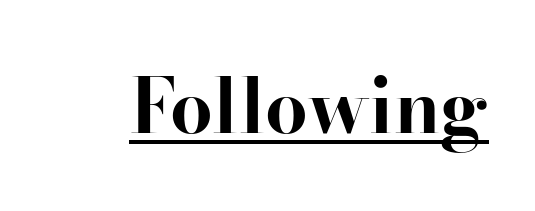
The image shows 76 px bold serif type, upright; set normal letter spacing, underlined; high stroke contrast and a small x-height.
